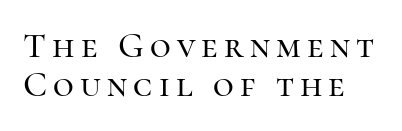
{"serif": "yes", "italic": "no", "width": "normal", "stroke_contrast": "high", "x_height": "medium", "monospaced": "no", "underline": "no", "line_spacing": "tight", "line_spacing_ratio": 1.09, "glyph_px": 36}
